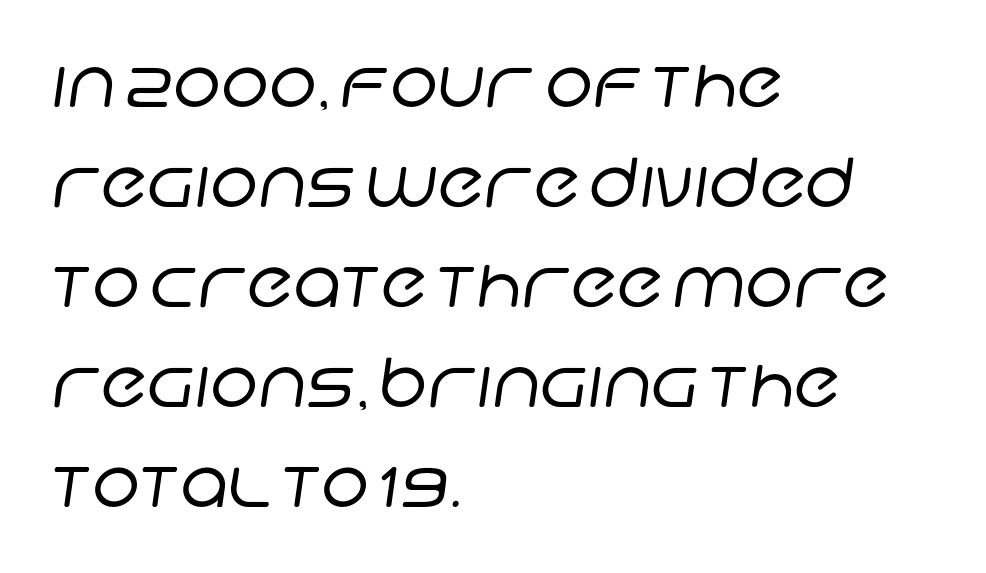
The image shows 68 px regular-weight sans-serif type; set left-aligned, normal line spacing (1.47x), normal letter spacing, not underlined; low stroke contrast and a large x-height.
